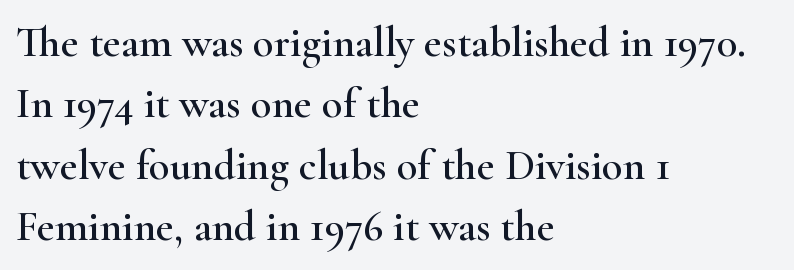
{"serif": "yes", "italic": "no", "width": "wide", "stroke_contrast": "high", "x_height": "small", "monospaced": "no", "underline": "no", "align": "left", "line_spacing": "normal", "line_spacing_ratio": 1.43, "letter_spacing": "normal", "letter_spacing_em": 0.0, "glyph_px": 43}
